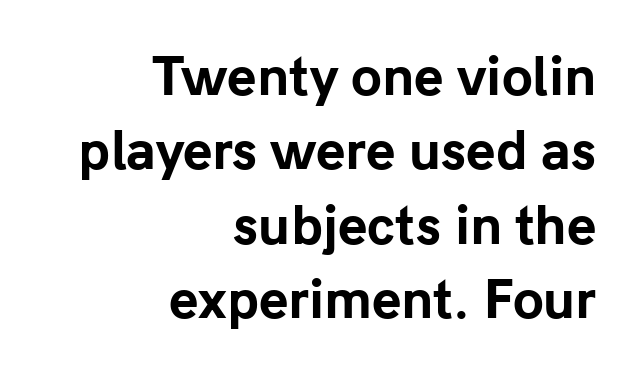
Check where the strokes stop: nothing finishes them off — pure sans. Ascenders rise straight up at ninety degrees. The vertical gap from one line to the next is medium. These lines are rendered in a variable-pitch font.
